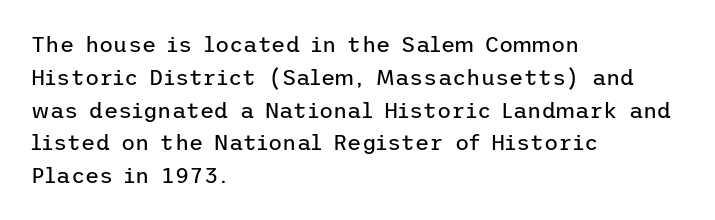
Q: Is the text bold? A: No.
Q: Is the text italic (slanted)? A: No, it is upright.
Q: Is the text underlined? A: No.
Q: How is the paragraph aligned? A: Left-aligned.
Q: Is the spacing between letters normal or unusually wide? A: Normal.
Q: Is the spacing between lines tight, normal or loose? A: Normal.
